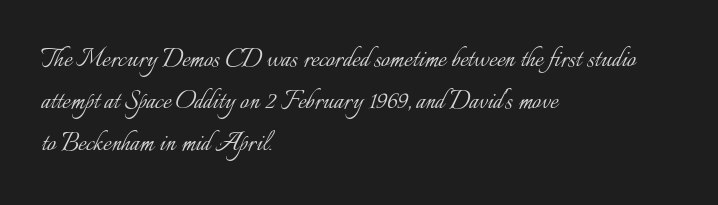
The image shows 31 px light type; set left-aligned, normal line spacing (1.35x), normal letter spacing, not underlined; low stroke contrast and a small x-height.
